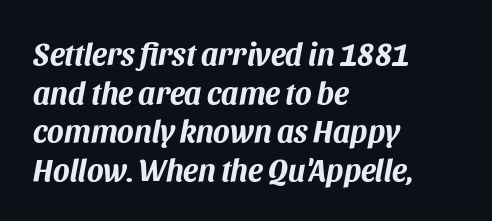
{"italic": "yes", "lean": "right", "slant_degrees": 11, "bold": "yes", "weight": "bold", "width": "normal", "stroke_contrast": "medium", "x_height": "large", "monospaced": "no", "underline": "no", "align": "left", "line_spacing": "normal", "line_spacing_ratio": 1.25, "letter_spacing": "normal", "letter_spacing_em": 0.0, "glyph_px": 31}
